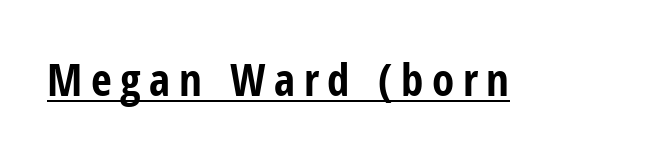
{"serif": "no", "italic": "no", "bold": "yes", "weight": "bold", "width": "condensed", "stroke_contrast": "low", "x_height": "medium", "monospaced": "no", "underline": "yes", "glyph_px": 45}
